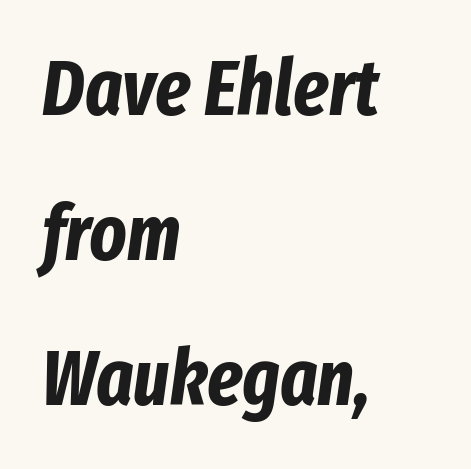
{"italic": "yes", "lean": "right", "slant_degrees": 8, "bold": "yes", "weight": "bold", "width": "condensed", "stroke_contrast": "low", "x_height": "medium", "monospaced": "no", "underline": "no", "align": "left", "line_spacing_ratio": 1.86, "letter_spacing": "normal", "letter_spacing_em": 0.0, "glyph_px": 78}
